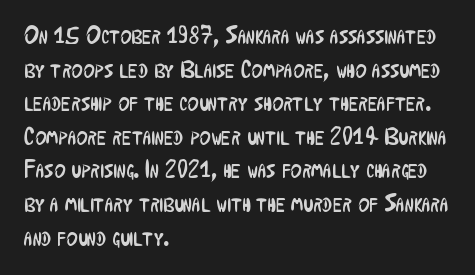
Q: Is the text bold? A: No.
Q: Is the text italic (slanted)? A: No, it is upright.
Q: Is the text underlined? A: No.
Q: How is the paragraph aligned? A: Left-aligned.
Q: Is the spacing between letters normal or unusually wide? A: Normal.
Q: Is the spacing between lines tight, normal or loose? A: Normal.
